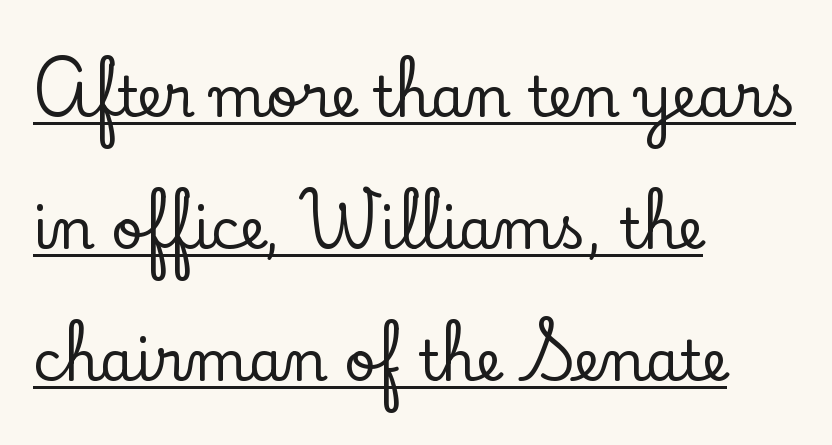
Q: Is the text italic (slanted)? A: No, it is upright.
Q: Is the typeface a serif or a sans-serif typeface? A: Serif.
Q: Is the text underlined? A: Yes.
Q: How is the paragraph aligned? A: Left-aligned.
Q: Is the spacing between letters normal or unusually wide? A: Normal.
Q: Is the spacing between lines tight, normal or loose? A: Loose.
Q: Width (condensed, normal, or wide)? A: Normal.
Q: Stroke contrast? A: Low.
Q: x-height? A: Small.
Q: Monospaced? A: No.
